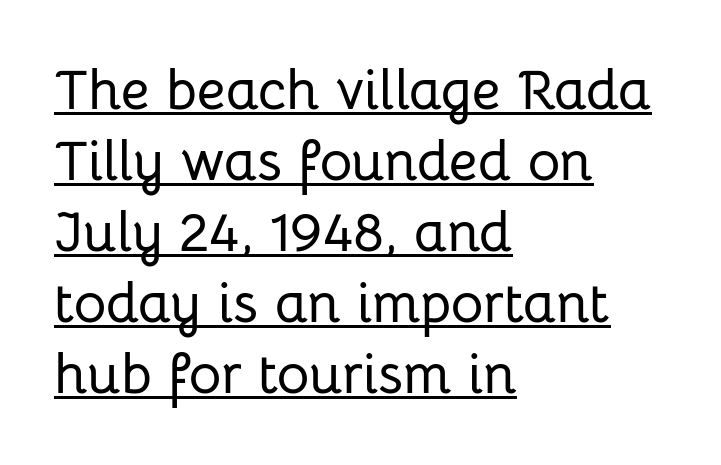
The image shows 56 px sans-serif type, upright; set left-aligned, normal line spacing (1.27x), normal letter spacing, underlined; low stroke contrast and a medium x-height.
